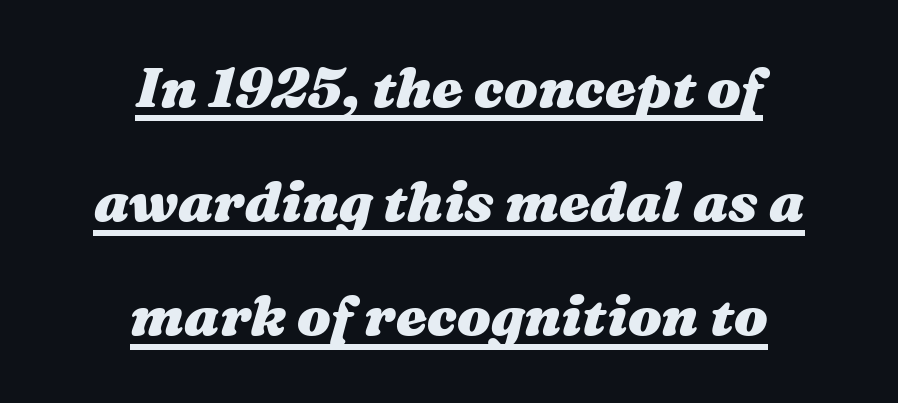
Q: Is the text bold? A: Yes.
Q: Is the text italic (slanted)? A: Yes, it leans right by about 16 degrees.
Q: Is the text underlined? A: Yes.
Q: How is the paragraph aligned? A: Centered.
Q: Is the spacing between letters normal or unusually wide? A: Normal.
Q: Is the spacing between lines tight, normal or loose? A: Loose.
Q: Width (condensed, normal, or wide)? A: Wide.
Q: Stroke contrast? A: Medium.
Q: x-height? A: Medium.
Q: Monospaced? A: No.
